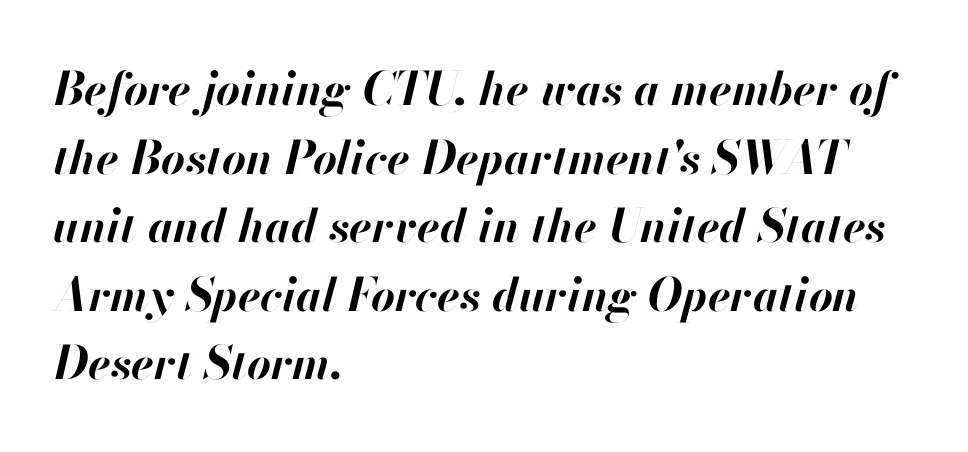
The image shows 46 px bold type, italic (leaning right); set left-aligned, normal line spacing (1.49x), normal letter spacing, not underlined; high stroke contrast and a small x-height.
